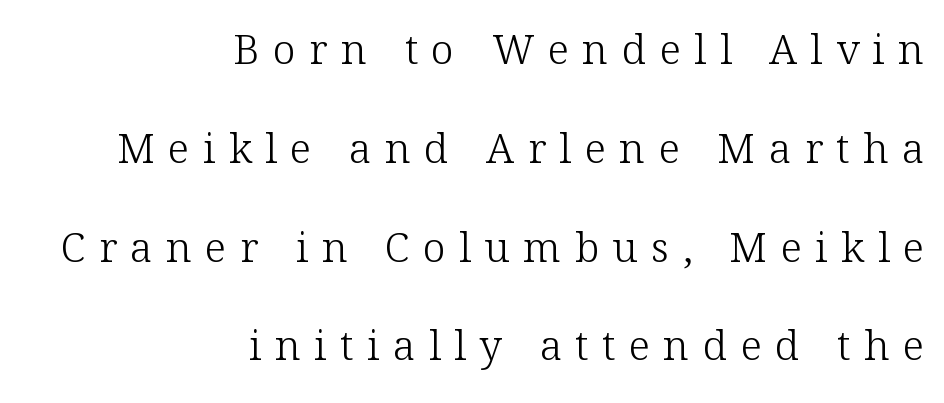
The image shows 41 px light serif type, upright; set right-aligned, loose line spacing (2.41x), unusually wide letter spacing (+0.33 em), not underlined; low stroke contrast and a medium x-height.
